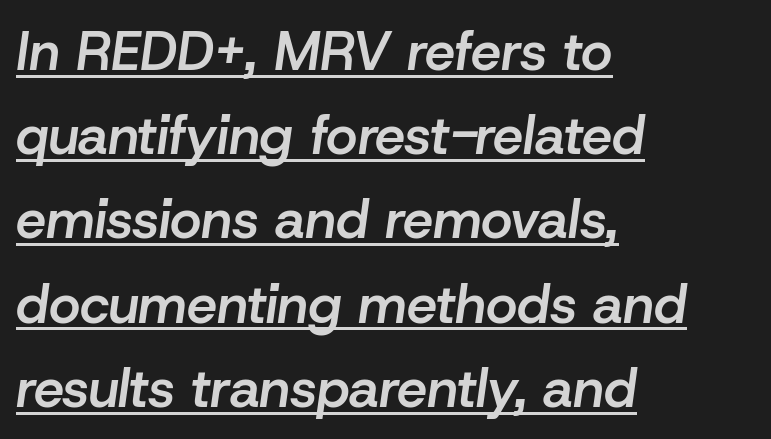
The image shows 54 px semibold type, italic (leaning right); set left-aligned, normal line spacing (1.56x), normal letter spacing, underlined; low stroke contrast and a medium x-height.
